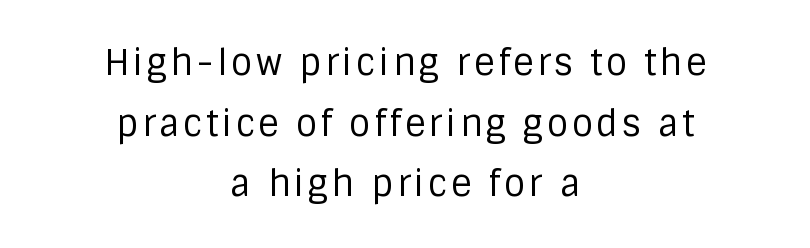
{"serif": "no", "italic": "no", "bold": "no", "weight": "regular", "width": "normal", "stroke_contrast": "low", "x_height": "large", "monospaced": "no", "underline": "no", "align": "center", "line_spacing_ratio": 1.73, "glyph_px": 35}
